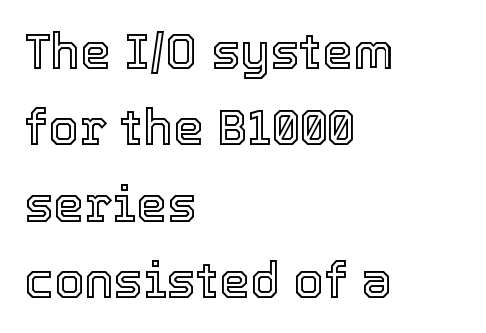
{"italic": "no", "width": "normal", "x_height": "medium", "monospaced": "no", "underline": "no", "align": "left", "line_spacing": "normal", "line_spacing_ratio": 1.56, "letter_spacing": "normal", "letter_spacing_em": 0.0, "glyph_px": 49}
